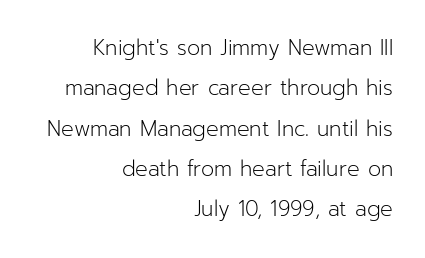
Look at the tracking — it's just the regular setting, nothing added. Heaviness? Minimal to ordinary, like unemphasized prose. A roman cut, with each character standing at attention. Honestly, the rows look like they've been pulled way apart. Check under the words: just untouched page. Teacher's note: observe the even right margin — that is flush-right alignment.
